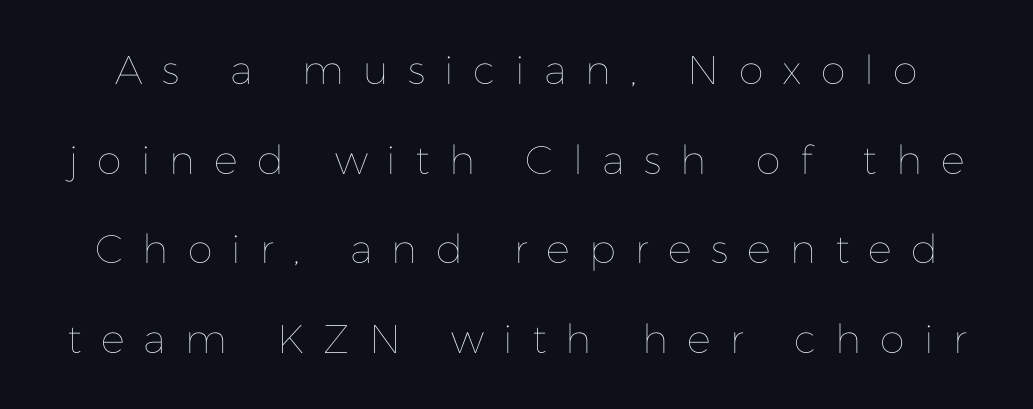
Q: Is the text bold? A: No.
Q: Is the text italic (slanted)? A: No, it is upright.
Q: Is the text underlined? A: No.
Q: Is the spacing between letters normal or unusually wide? A: Unusually wide.
Q: Is the spacing between lines tight, normal or loose? A: Loose.
Q: Width (condensed, normal, or wide)? A: Normal.
Q: Stroke contrast? A: Low.
Q: x-height? A: Medium.
Q: Monospaced? A: No.
